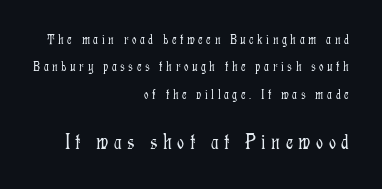
The image shows 22 px text type, upright; set right-aligned, loose line spacing (1.95x), unusually wide letter spacing (+0.25 em), not underlined; the second (bottom) block is 1.57x larger.
